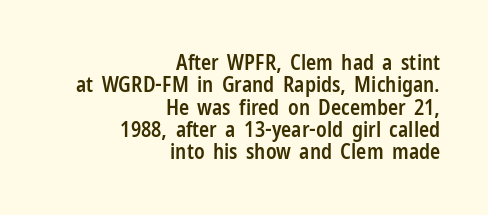
The image shows 21 px text type, upright; set right-aligned, tight line spacing (1.06x), normal letter spacing, not underlined.
